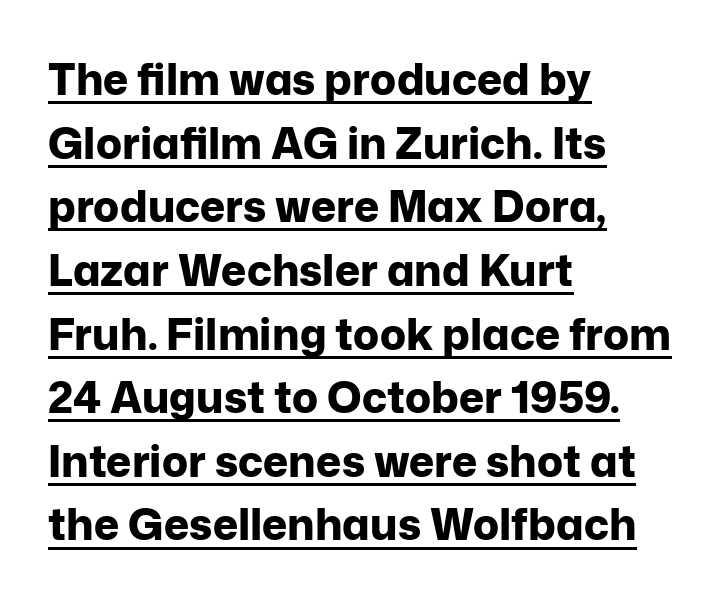
Q: Is the text bold? A: Yes.
Q: Is the text italic (slanted)? A: No, it is upright.
Q: Is the typeface a serif or a sans-serif typeface? A: Sans-serif.
Q: Is the text underlined? A: Yes.
Q: How is the paragraph aligned? A: Left-aligned.
Q: Is the spacing between letters normal or unusually wide? A: Normal.
Q: Is the spacing between lines tight, normal or loose? A: Normal.
Q: Width (condensed, normal, or wide)? A: Normal.
Q: Stroke contrast? A: Low.
Q: x-height? A: Medium.
Q: Monospaced? A: No.
